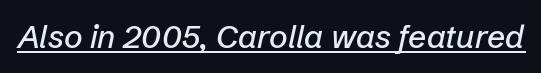
Proportional: the letters do not fall into vertical columns. Slant detected: the letters are inclined. The letters sit at their default tracking, neither squeezed nor spread. Underline: present.
